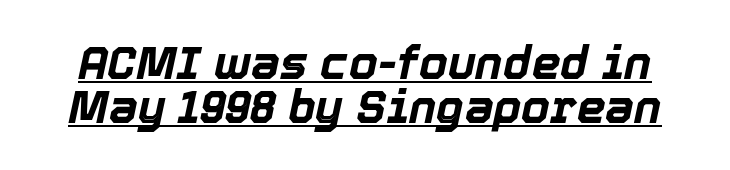
{"italic": "yes", "lean": "right", "slant_degrees": 12, "bold": "yes", "weight": "bold", "width": "normal", "x_height": "medium", "monospaced": "no", "underline": "yes", "line_spacing": "tight", "line_spacing_ratio": 0.95, "letter_spacing": "normal", "letter_spacing_em": 0.0, "glyph_px": 46}
